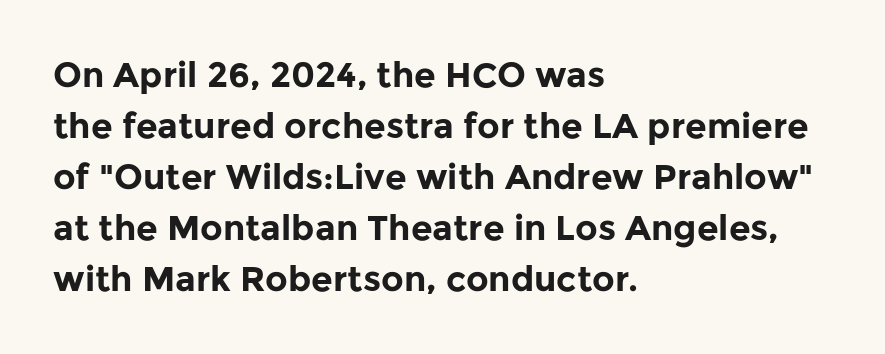
Q: Is the text bold? A: Yes.
Q: Is the text italic (slanted)? A: No, it is upright.
Q: Is the typeface a serif or a sans-serif typeface? A: Sans-serif.
Q: Is the text underlined? A: No.
Q: How is the paragraph aligned? A: Left-aligned.
Q: Is the spacing between letters normal or unusually wide? A: Normal.
Q: Is the spacing between lines tight, normal or loose? A: Normal.
Q: Width (condensed, normal, or wide)? A: Normal.
Q: Stroke contrast? A: Low.
Q: x-height? A: Medium.
Q: Monospaced? A: No.
